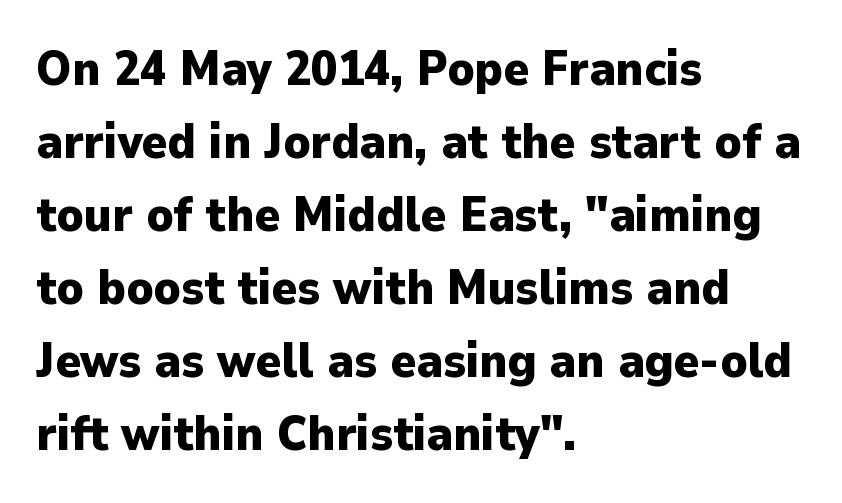
The letters stand straight up with perfectly vertical stems. The gap between lines stays unmarked. A classic flush-left, rag-right setting is used for this passage. The type family on display is of the sans-serif kind. Pretty heavy lettering here — definitely bold. Honestly, the row spacing looks completely unremarkable.
